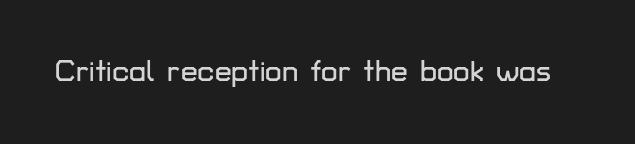
Q: Is the text italic (slanted)? A: No, it is upright.
Q: Is the typeface a serif or a sans-serif typeface? A: Sans-serif.
Q: Is the text underlined? A: No.
Q: Is the spacing between letters normal or unusually wide? A: Normal.
Q: Width (condensed, normal, or wide)? A: Normal.
Q: Stroke contrast? A: Low.
Q: x-height? A: Medium.
Q: Monospaced? A: No.
